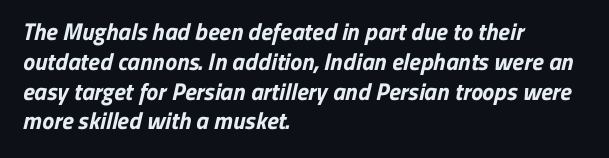
Q: Is the text bold? A: Yes.
Q: Is the text underlined? A: No.
Q: How is the paragraph aligned? A: Left-aligned.
Q: Is the spacing between letters normal or unusually wide? A: Normal.
